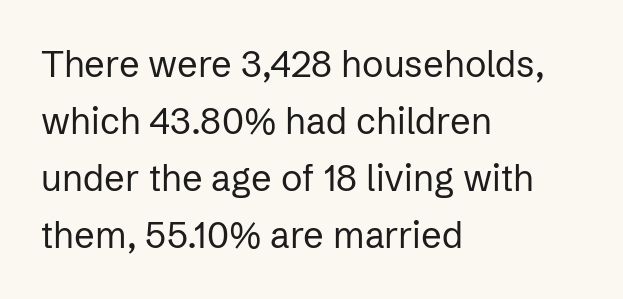
The image shows 36 px regular-weight sans-serif type, upright; set left-aligned, normal line spacing (1.58x), normal letter spacing, not underlined; low stroke contrast and a medium x-height.
